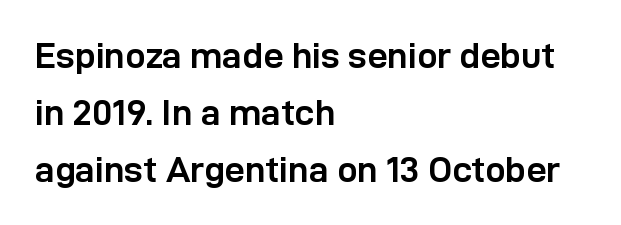
The image shows 36 px semibold sans-serif type, upright; set left-aligned, normal line spacing (1.59x), normal letter spacing, not underlined; low stroke contrast and a medium x-height.
